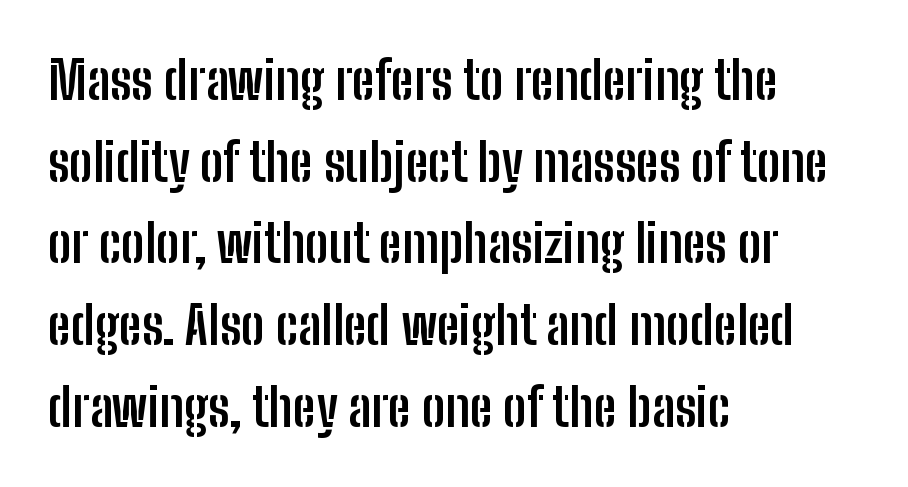
Q: Is the text bold? A: Yes.
Q: Is the text italic (slanted)? A: No, it is upright.
Q: Is the typeface a serif or a sans-serif typeface? A: Sans-serif.
Q: Is the text underlined? A: No.
Q: How is the paragraph aligned? A: Left-aligned.
Q: Is the spacing between letters normal or unusually wide? A: Normal.
Q: Is the spacing between lines tight, normal or loose? A: Normal.
Q: Width (condensed, normal, or wide)? A: Condensed.
Q: Stroke contrast? A: Low.
Q: x-height? A: Medium.
Q: Monospaced? A: No.
